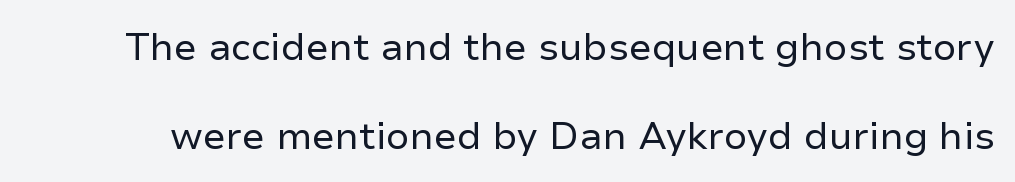
How are the letters spaced? Ordinarily, with no added tracking. Unlike a traditional serif, this face leaves its strokes unadorned. Nobody drew a line under any word here. Here the designer chose a conventional face with non-uniform glyph widths. Does the lettering tilt? It doesn't — this is upright. These glyphs show unthickened strokes, regular width or finer.
